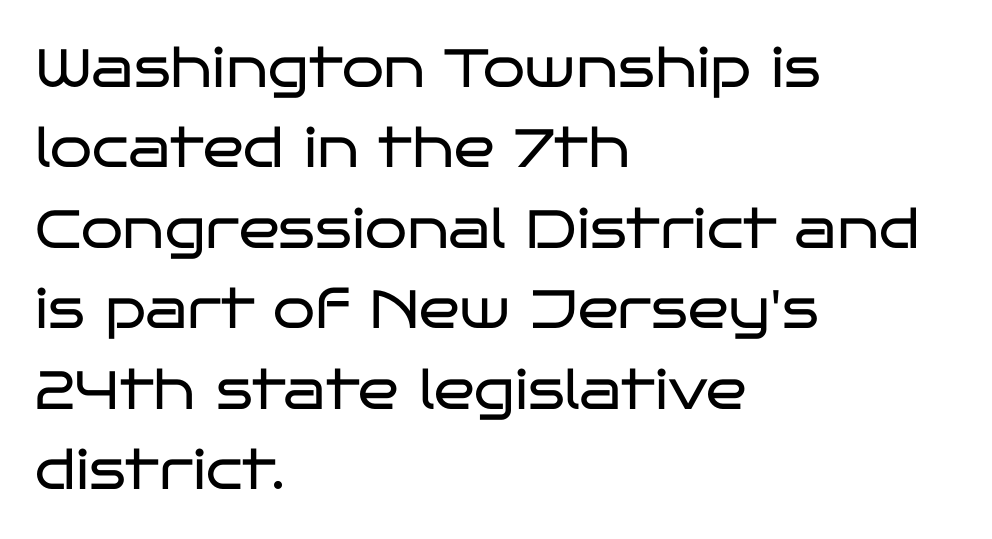
Font category for this specimen: sans-serif. Stroke mass is kept to a normal reading level or below. Note the varied advance widths — an 'i' is clearly narrower than an 'm'. Underlining? Definitely not there. When letters stand straight like this, we call the style roman or upright.
